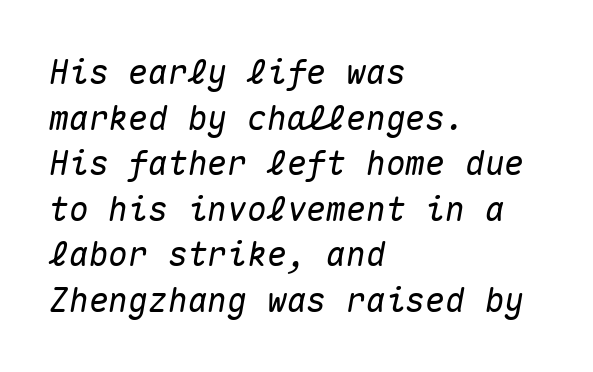
{"italic": "yes", "lean": "right", "slant_degrees": 10, "width": "normal", "stroke_contrast": "medium", "x_height": "medium", "monospaced": "yes", "underline": "no", "align": "left", "line_spacing": "normal", "line_spacing_ratio": 1.38, "letter_spacing": "normal", "letter_spacing_em": 0.0, "glyph_px": 33}
